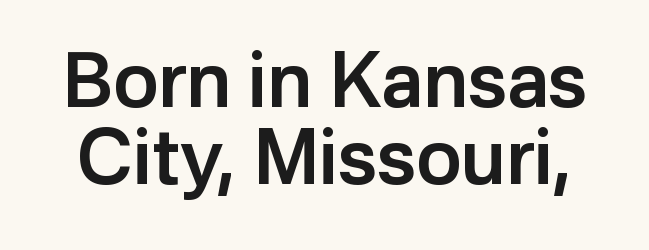
No italicization has been applied; the sample stays upright. Varying glyph widths throughout — classic text-font behaviour. Letterform terminals end flat and unadorned throughout the passage. Moderately thickened strokes mark this as semibold type.
